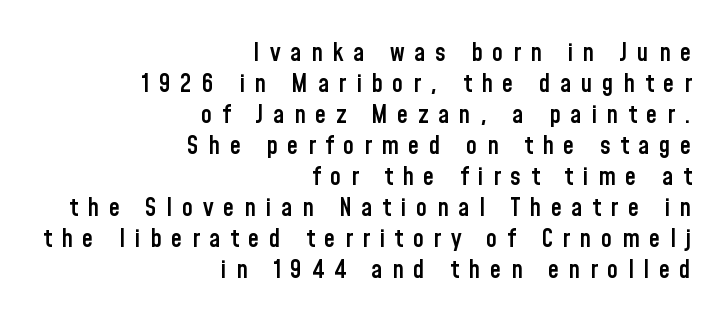
You can tell it's not italic because the verticals are truly vertical. Every letter is mildly thick-stroked: semibold rather than bold. Honestly, there is no underline to notice here at all. The compositor pushed each line to the right boundary. In terms of letterspacing, this is a distinctly airy, spread setting.
